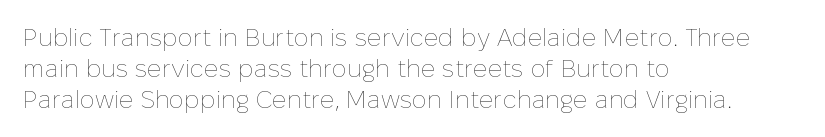
Q: Is the text bold? A: No.
Q: Is the text italic (slanted)? A: No, it is upright.
Q: Is the text underlined? A: No.
Q: How is the paragraph aligned? A: Left-aligned.
Q: Is the spacing between letters normal or unusually wide? A: Normal.
Q: Is the spacing between lines tight, normal or loose? A: Normal.
